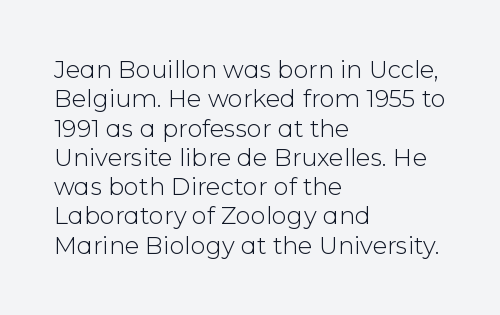
{"italic": "no", "bold": "no", "underline": "no", "align": "left", "line_spacing_ratio": 1.22, "letter_spacing": "normal", "letter_spacing_em": 0.0, "glyph_px": 24}
